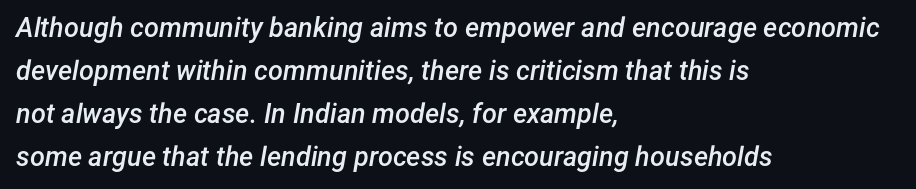
Is the type bold? Partly — it's a semibold, heavier than regular but not fully bold. Bare-footed words on every line. Evenly set lines give the paragraph a standard silhouette. These lines stack with their left ends in a neat column. Designer's note — italics engaged.
